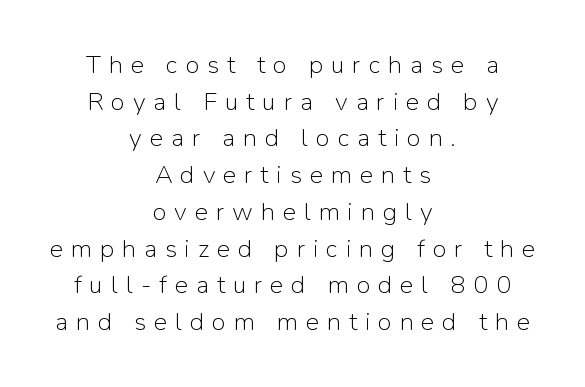
The image shows 25 px text type, upright; set centered, normal line spacing (1.47x), unusually wide letter spacing (+0.32 em), not underlined.
